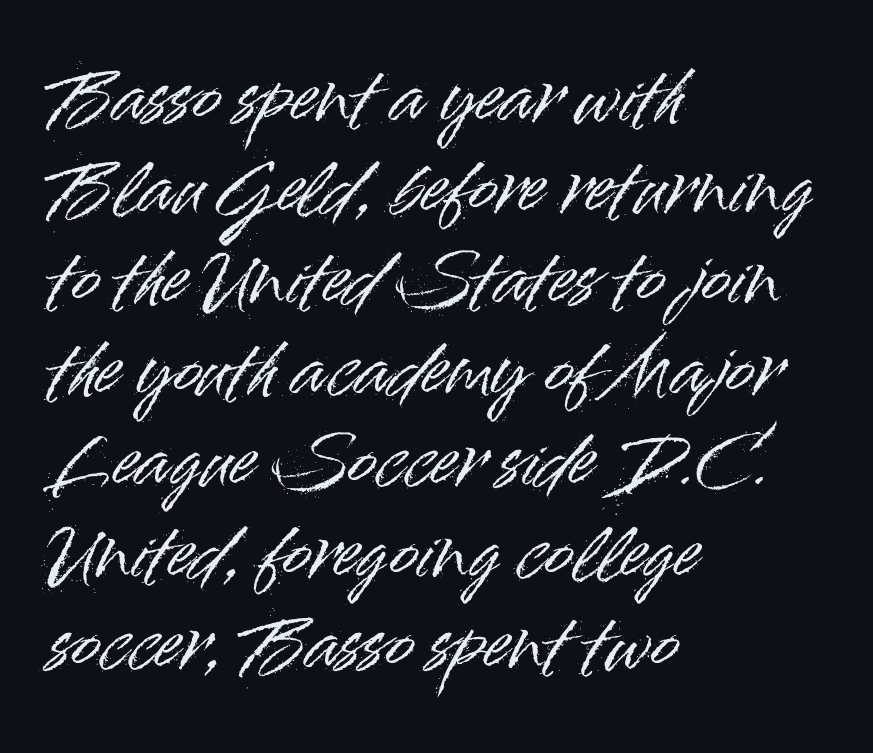
The image shows 68 px sans-serif type; set left-aligned, normal line spacing (1.34x), normal letter spacing, not underlined; high stroke contrast and a small x-height.
